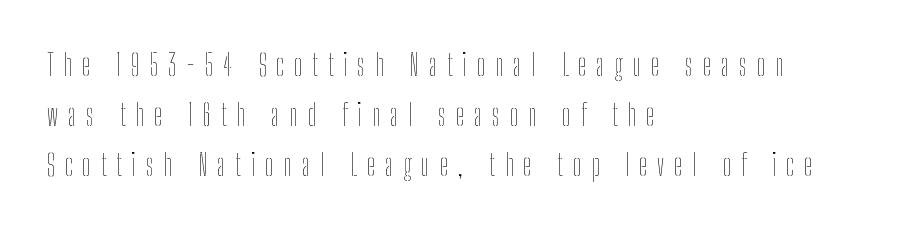
Q: Is the text bold? A: No.
Q: Is the text italic (slanted)? A: No, it is upright.
Q: Is the text underlined? A: No.
Q: How is the paragraph aligned? A: Left-aligned.
Q: Is the spacing between letters normal or unusually wide? A: Unusually wide.
Q: Width (condensed, normal, or wide)? A: Condensed.
Q: Stroke contrast? A: Low.
Q: x-height? A: Medium.
Q: Monospaced? A: No.
